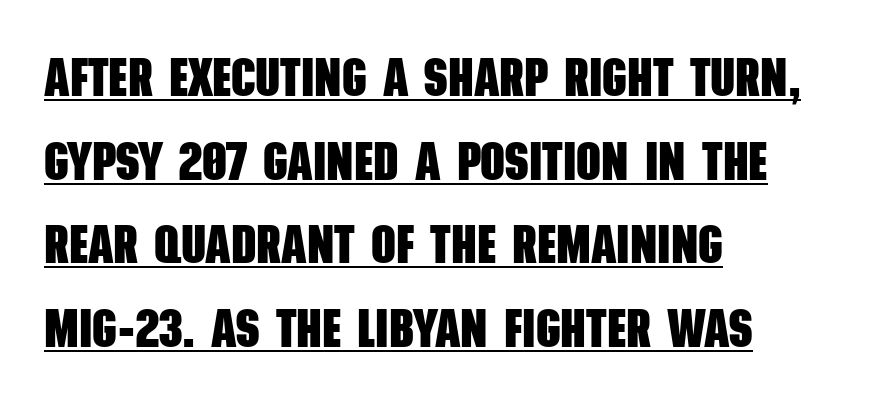
Q: Is the text bold? A: Yes.
Q: Is the typeface a serif or a sans-serif typeface? A: Sans-serif.
Q: Is the text underlined? A: Yes.
Q: How is the paragraph aligned? A: Left-aligned.
Q: Is the spacing between letters normal or unusually wide? A: Normal.
Q: Is the spacing between lines tight, normal or loose? A: Normal.
Q: Width (condensed, normal, or wide)? A: Condensed.
Q: Stroke contrast? A: Low.
Q: x-height? A: Large.
Q: Monospaced? A: No.
